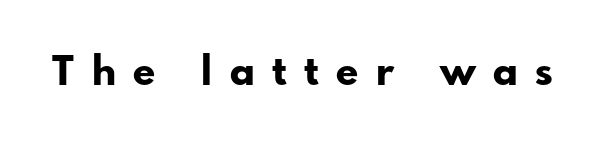
{"serif": "no", "italic": "no", "bold": "yes", "weight": "bold", "width": "normal", "stroke_contrast": "low", "x_height": "small", "monospaced": "no", "underline": "no", "letter_spacing": "wide", "letter_spacing_em": 0.44, "glyph_px": 40}
